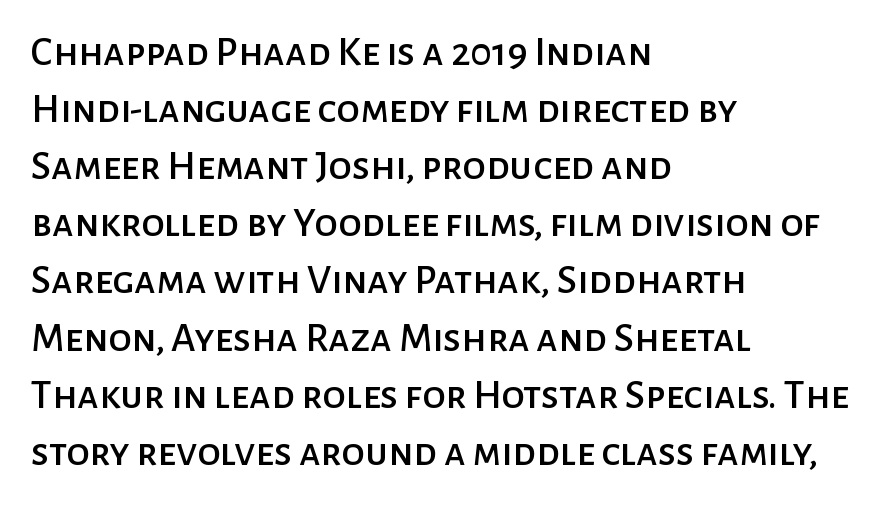
Compared with typical paragraphs, the rows here are spaced about the same. The letters carry no serifs — their stems end cleanly without finishing strokes. Spacing verdict: proportional, widths tailored to each character. The letters stand straight up with perfectly vertical stems. Letter spacing: default. The area under the type is left untouched.
